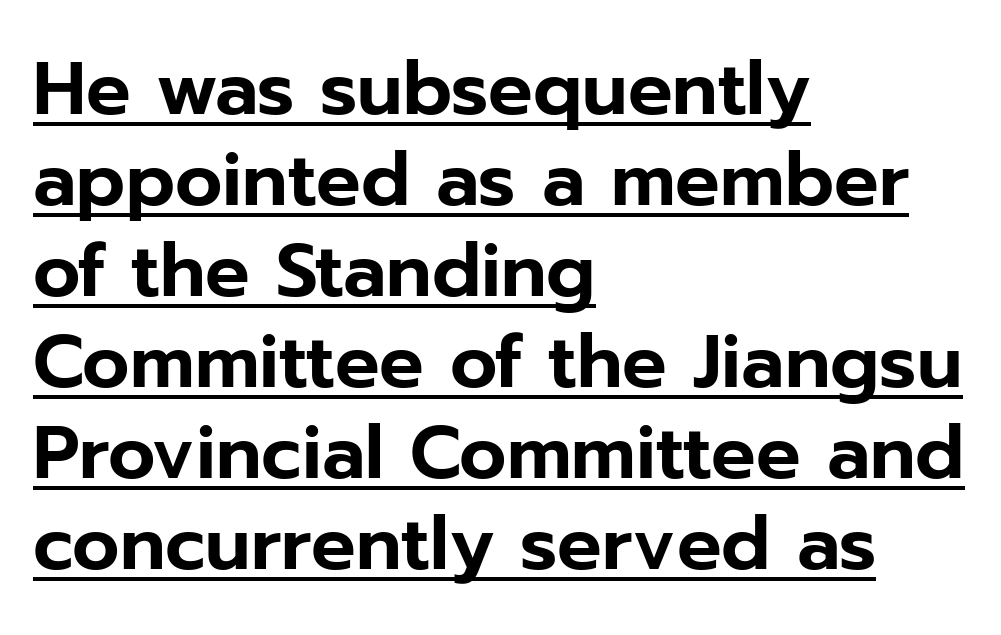
{"serif": "no", "italic": "no", "width": "normal", "stroke_contrast": "low", "x_height": "medium", "monospaced": "no", "underline": "yes", "align": "left", "line_spacing_ratio": 1.23, "letter_spacing": "normal", "letter_spacing_em": 0.0, "glyph_px": 74}
